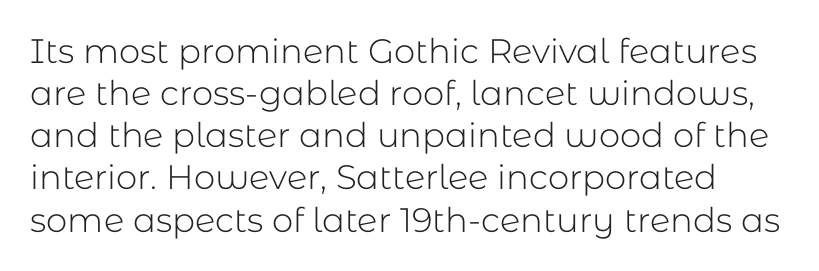
{"serif": "no", "italic": "no", "bold": "no", "weight": "light", "width": "normal", "stroke_contrast": "low", "x_height": "medium", "monospaced": "no", "underline": "no", "line_spacing_ratio": 1.24, "letter_spacing": "normal", "letter_spacing_em": 0.0, "glyph_px": 34}
